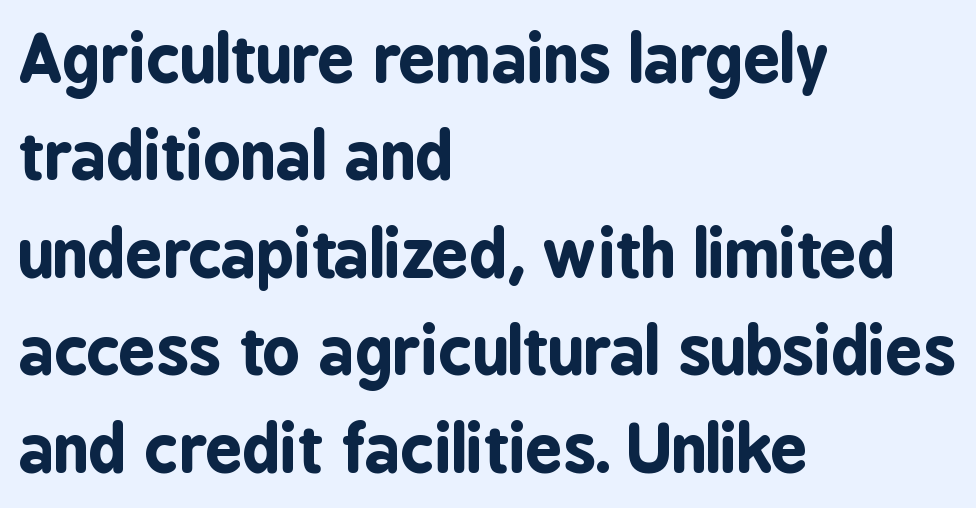
Upright lettering throughout. The gaps between neighbouring characters are ordinary and unremarkable. Varying glyph widths throughout — classic text-font behaviour. The lines in this sample share a left origin and differ only in where they stop. Underline: absent. Quick note: interline space is typical.
